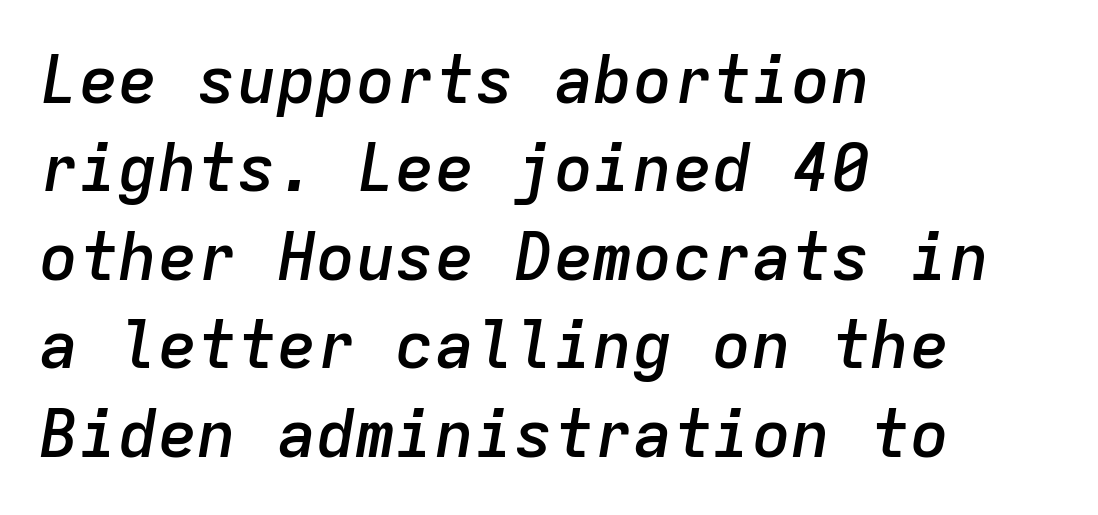
Look at the stroke-to-counter ratio: somewhat heavy, a semibold. The gaps between neighbouring characters are ordinary and unremarkable. A typesetter would mark this as italic. This block has exactly the height ordinary leading produces. The foot of each line stays bare and open.
